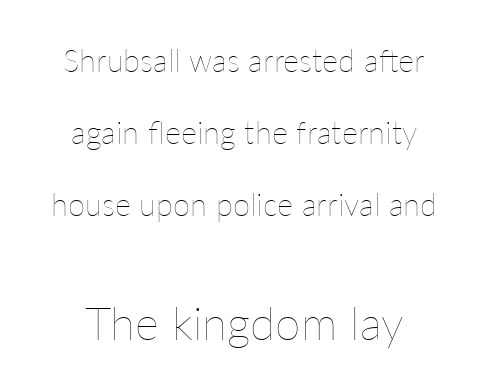
{"italic": "no", "bold": "no", "weight": "thin", "width": "normal", "stroke_contrast": "low", "x_height": "medium", "monospaced": "no", "underline": "no", "line_spacing": "loose", "line_spacing_ratio": 2.33, "letter_spacing": "normal", "letter_spacing_em": 0.0, "larger_block": "second", "size_ratio": 1.48, "glyph_px": 46}
